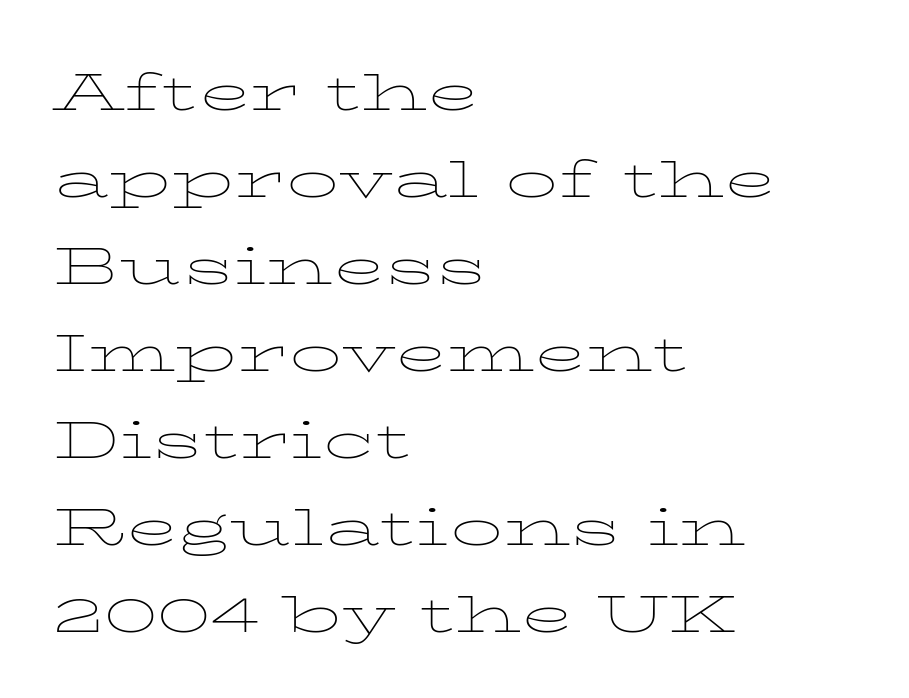
Short and long lines alike share a common starting point at left. A quiet, ordinary-to-light weight characterises the typeface. Is the letter spacing exaggerated? No — it looks like the ordinary default. Underlining? Definitely not there. Italic? Not at all — the glyphs are vertical. These lines are rendered in a variable-pitch font.
